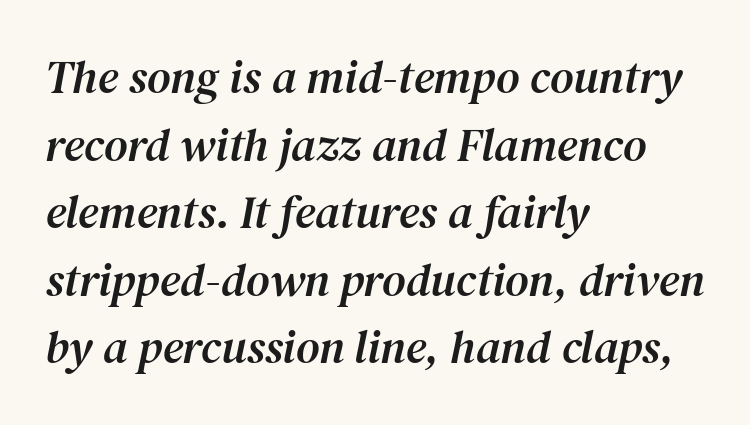
The image shows 46 px serif type, italic (leaning right); set left-aligned, normal line spacing (1.47x), normal letter spacing, not underlined; medium stroke contrast and a medium x-height.
